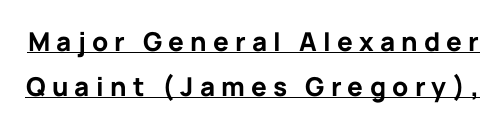
{"italic": "no", "bold": "yes", "underline": "yes", "line_spacing_ratio": 1.72, "letter_spacing": "wide", "letter_spacing_em": 0.24, "glyph_px": 26}
